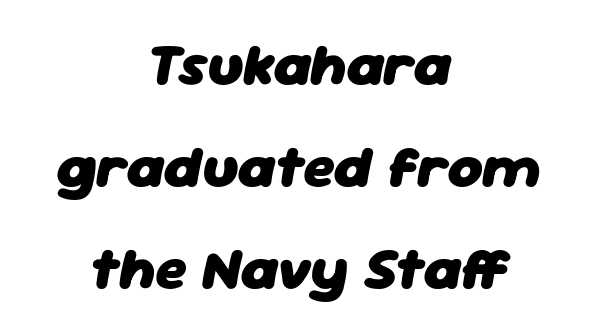
The image shows 60 px heavy type, italic (leaning right); set centered, normal line spacing (1.7x), normal letter spacing, not underlined; low stroke contrast and a medium x-height.
